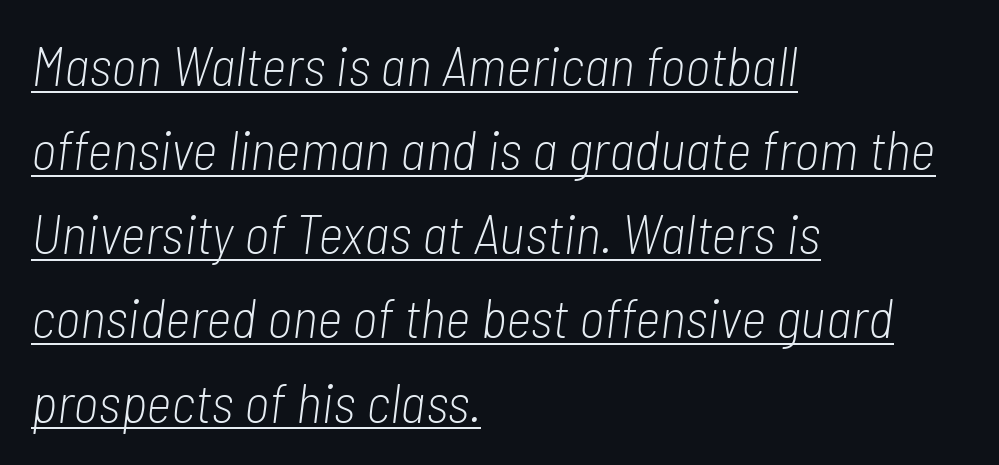
Q: Is the text bold? A: No.
Q: Is the text italic (slanted)? A: Yes, it leans right by about 7 degrees.
Q: Is the text underlined? A: Yes.
Q: How is the paragraph aligned? A: Left-aligned.
Q: Is the spacing between letters normal or unusually wide? A: Normal.
Q: Is the spacing between lines tight, normal or loose? A: Normal.
Q: Width (condensed, normal, or wide)? A: Condensed.
Q: Stroke contrast? A: Low.
Q: x-height? A: Medium.
Q: Monospaced? A: No.
